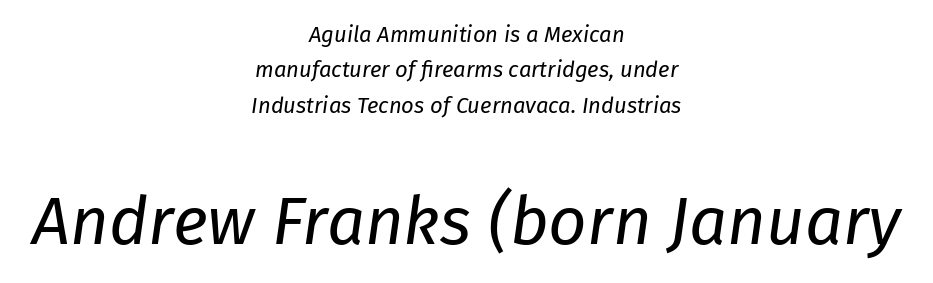
{"italic": "yes", "lean": "right", "slant_degrees": 8, "bold": "no", "weight": "regular", "width": "normal", "stroke_contrast": "low", "x_height": "medium", "monospaced": "no", "underline": "no", "align": "center", "line_spacing": "normal", "line_spacing_ratio": 1.61, "letter_spacing": "normal", "letter_spacing_em": 0.0, "larger_block": "second", "size_ratio": 3.05, "glyph_px": 67}
